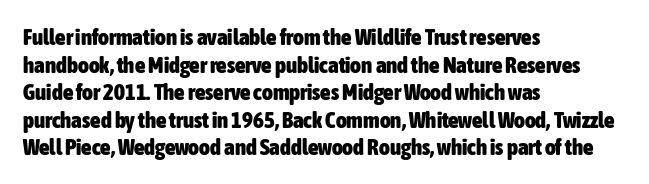
{"italic": "no", "bold": "yes", "underline": "no", "align": "left", "line_spacing_ratio": 1.2, "letter_spacing": "normal", "letter_spacing_em": 0.0, "glyph_px": 23}
